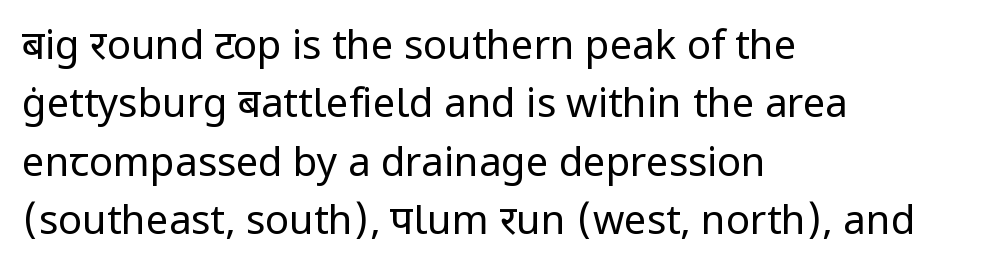
{"serif": "no", "italic": "no", "bold": "no", "weight": "regular", "width": "normal", "stroke_contrast": "low", "x_height": "medium", "monospaced": "no", "underline": "no", "align": "left", "line_spacing": "normal", "line_spacing_ratio": 1.46, "letter_spacing": "normal", "letter_spacing_em": 0.0, "glyph_px": 40}
